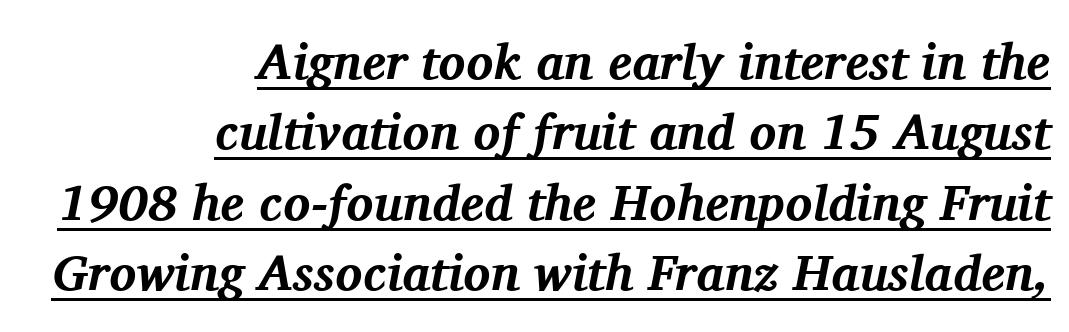
{"serif": "yes", "italic": "yes", "lean": "right", "slant_degrees": 11, "bold": "yes", "weight": "bold", "width": "normal", "stroke_contrast": "medium", "x_height": "medium", "monospaced": "no", "underline": "yes", "align": "right", "line_spacing": "normal", "line_spacing_ratio": 1.41, "letter_spacing": "normal", "letter_spacing_em": 0.0, "glyph_px": 50}
